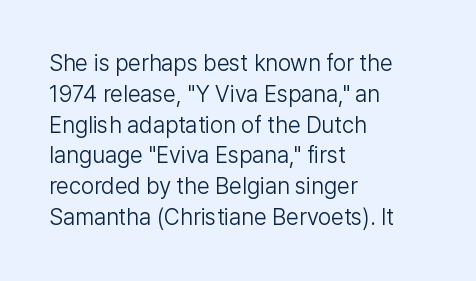
The image shows 23 px text type, upright; set left-aligned, normal line spacing (1.34x), normal letter spacing, not underlined.
